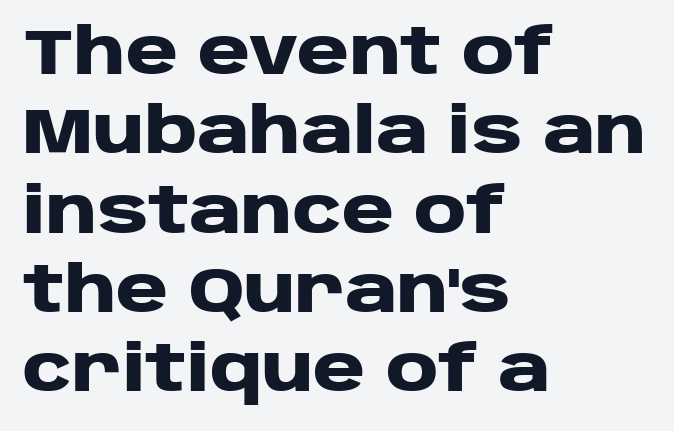
The zone under the glyphs is completely vacant. Character widths vary here, with narrow letters taking less room than wide ones. Examine the stroke ends and you'll find no serifs. Ascenders rise straight up at ninety degrees.
